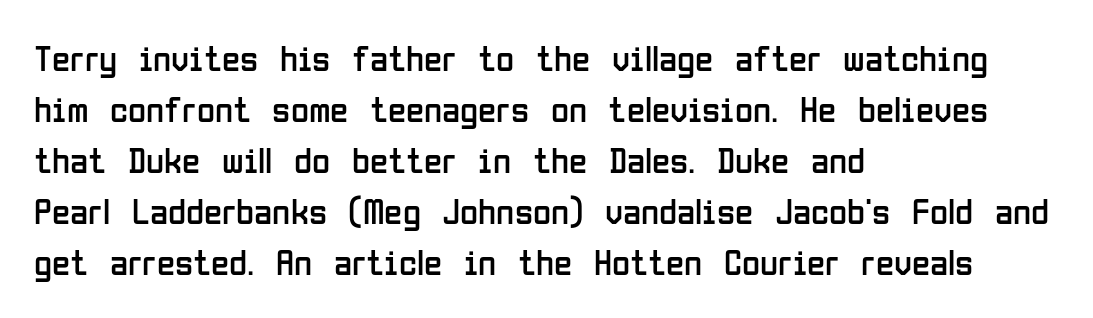
{"serif": "no", "italic": "no", "bold": "no", "weight": "regular", "width": "condensed", "stroke_contrast": "low", "x_height": "medium", "monospaced": "no", "underline": "no", "align": "left", "line_spacing": "normal", "line_spacing_ratio": 1.38, "letter_spacing": "normal", "letter_spacing_em": 0.0, "glyph_px": 37}
